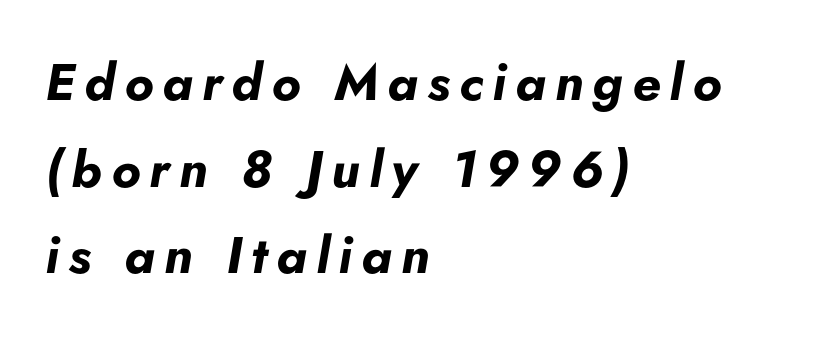
Q: Is the text bold? A: Yes.
Q: Is the text italic (slanted)? A: Yes, it leans right by about 5 degrees.
Q: Is the text underlined? A: No.
Q: How is the paragraph aligned? A: Left-aligned.
Q: Is the spacing between lines tight, normal or loose? A: Normal.
Q: Width (condensed, normal, or wide)? A: Normal.
Q: Stroke contrast? A: Low.
Q: x-height? A: Small.
Q: Monospaced? A: No.
